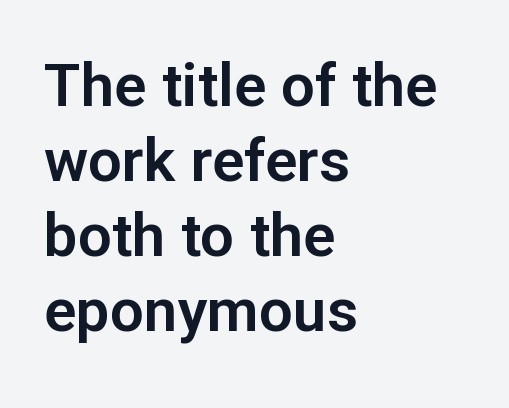
Q: Is the text italic (slanted)? A: No, it is upright.
Q: Is the typeface a serif or a sans-serif typeface? A: Sans-serif.
Q: Is the text underlined? A: No.
Q: How is the paragraph aligned? A: Left-aligned.
Q: Is the spacing between letters normal or unusually wide? A: Normal.
Q: Is the spacing between lines tight, normal or loose? A: Normal.
Q: Width (condensed, normal, or wide)? A: Normal.
Q: Stroke contrast? A: Low.
Q: x-height? A: Medium.
Q: Monospaced? A: No.
